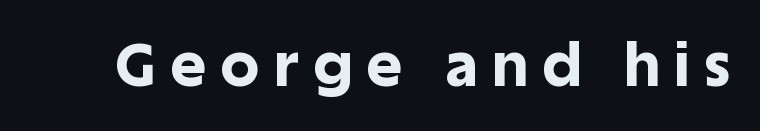
The image shows 60 px bold sans-serif type, upright; set unusually wide letter spacing (+0.26 em), not underlined; a large x-height.
